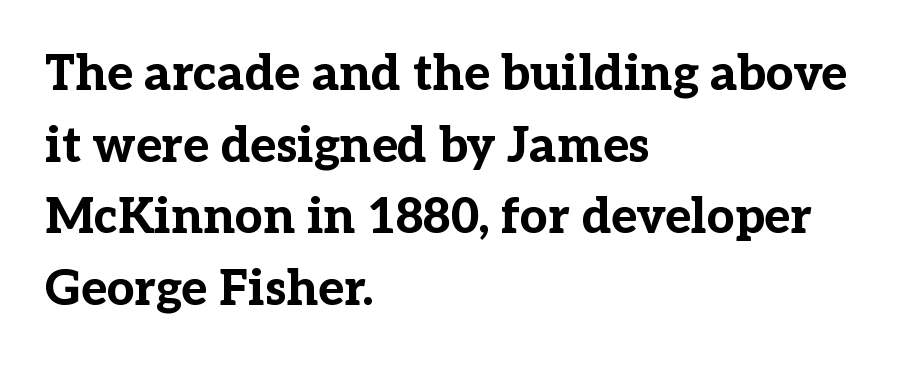
The image shows 49 px bold serif type, upright; set left-aligned, normal line spacing (1.46x), normal letter spacing, not underlined; low stroke contrast and a medium x-height.
